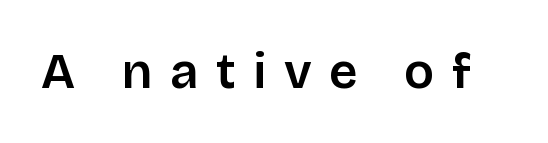
Q: Is the text italic (slanted)? A: No, it is upright.
Q: Is the typeface a serif or a sans-serif typeface? A: Sans-serif.
Q: Is the text underlined? A: No.
Q: Is the spacing between letters normal or unusually wide? A: Unusually wide.
Q: Width (condensed, normal, or wide)? A: Normal.
Q: Stroke contrast? A: Low.
Q: x-height? A: Large.
Q: Monospaced? A: No.
